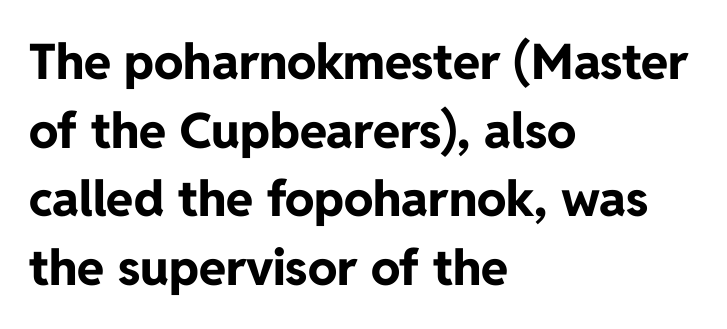
The image shows 49 px bold sans-serif type, upright; set left-aligned, normal line spacing (1.4x), normal letter spacing, not underlined; low stroke contrast and a medium x-height.
